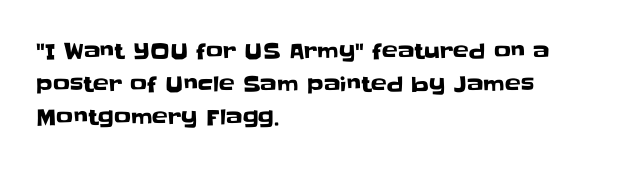
The tracking reads as untouched default to a designer's eye. Anything drawn beneath the words? Only blank space. Leading: standard. The lettering holds an erect, upright posture throughout.
